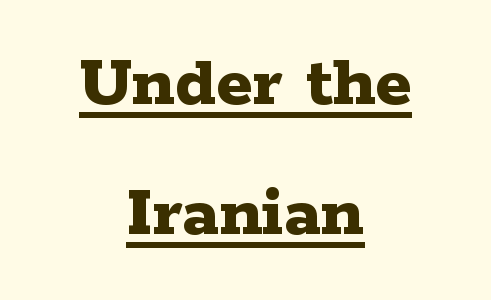
{"serif": "yes", "italic": "no", "bold": "yes", "weight": "bold", "width": "wide", "stroke_contrast": "low", "x_height": "medium", "monospaced": "no", "underline": "yes", "align": "center", "line_spacing_ratio": 1.71, "letter_spacing": "normal", "letter_spacing_em": 0.0, "glyph_px": 76}
